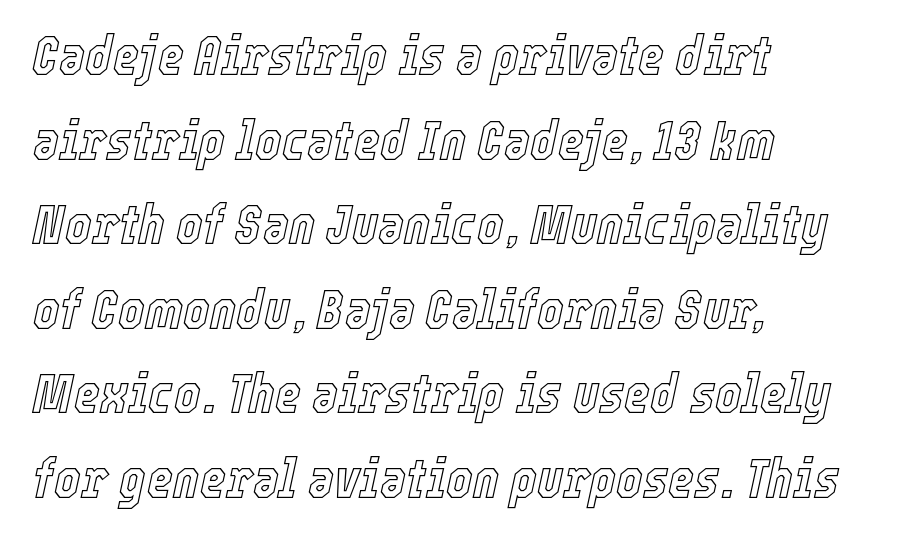
The image shows 56 px condensed type, italic (leaning right); set left-aligned, normal line spacing (1.51x), normal letter spacing, not underlined; a medium x-height.
